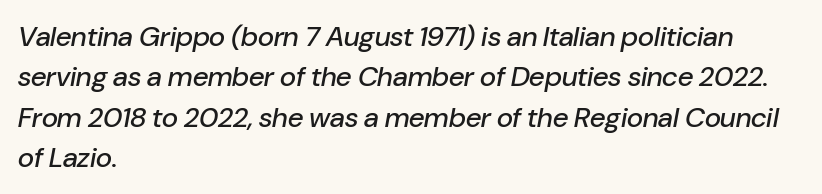
{"italic": "yes", "lean": "right", "slant_degrees": 10, "width": "normal", "stroke_contrast": "low", "x_height": "medium", "monospaced": "no", "underline": "no", "align": "left", "line_spacing": "normal", "line_spacing_ratio": 1.44, "letter_spacing": "normal", "letter_spacing_em": 0.0, "glyph_px": 28}
